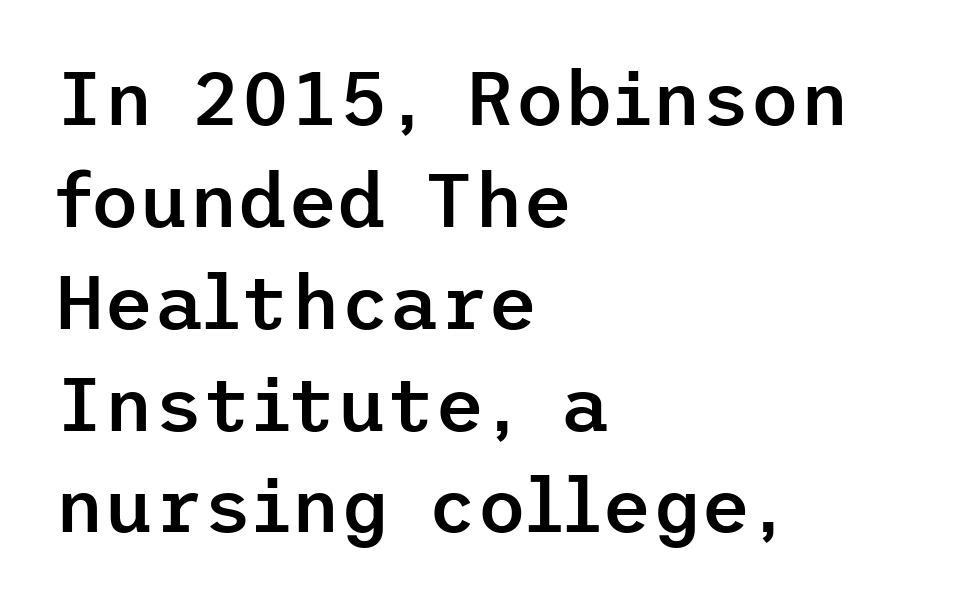
Rule under the text: the space is simply empty. Compared with a centered layout, this one pins lines to the left instead. Classification — sans serif. Interline gaps are of average width in this sample.
